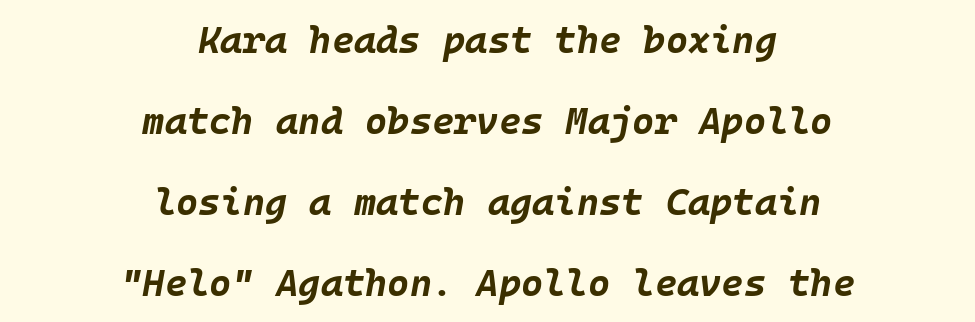
Q: Is the text bold? A: Yes.
Q: Is the text italic (slanted)? A: Yes, it leans right by about 10 degrees.
Q: Is the text underlined? A: No.
Q: How is the paragraph aligned? A: Centered.
Q: Is the spacing between letters normal or unusually wide? A: Normal.
Q: Is the spacing between lines tight, normal or loose? A: Loose.
Q: Width (condensed, normal, or wide)? A: Normal.
Q: Stroke contrast? A: Low.
Q: x-height? A: Large.
